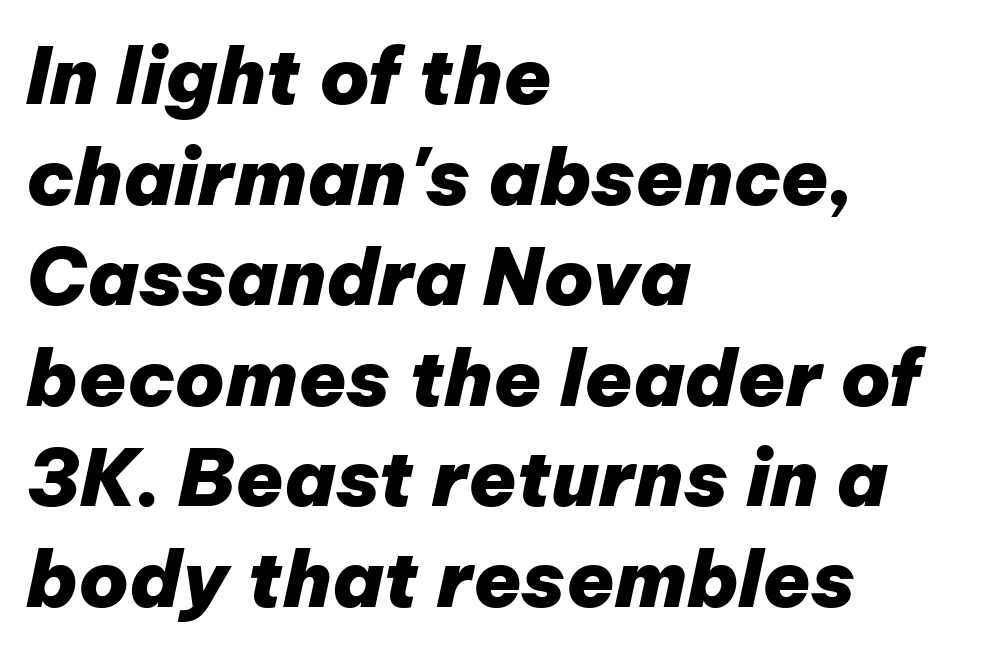
Q: Is the text bold? A: Yes.
Q: Is the text italic (slanted)? A: Yes, it leans right by about 12 degrees.
Q: Is the text underlined? A: No.
Q: How is the paragraph aligned? A: Left-aligned.
Q: Is the spacing between letters normal or unusually wide? A: Normal.
Q: Is the spacing between lines tight, normal or loose? A: Normal.
Q: Width (condensed, normal, or wide)? A: Normal.
Q: Stroke contrast? A: Low.
Q: x-height? A: Medium.
Q: Monospaced? A: No.
